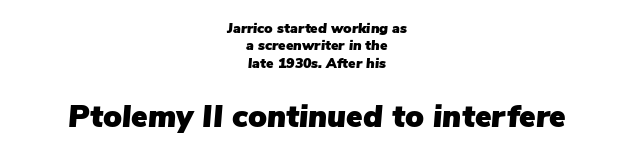
{"italic": "yes", "lean": "right", "slant_degrees": 5, "width": "normal", "stroke_contrast": "low", "x_height": "medium", "monospaced": "no", "underline": "no", "align": "center", "line_spacing": "normal", "line_spacing_ratio": 1.25, "letter_spacing": "normal", "letter_spacing_em": 0.0, "larger_block": "second", "size_ratio": 2.21, "glyph_px": 31}
